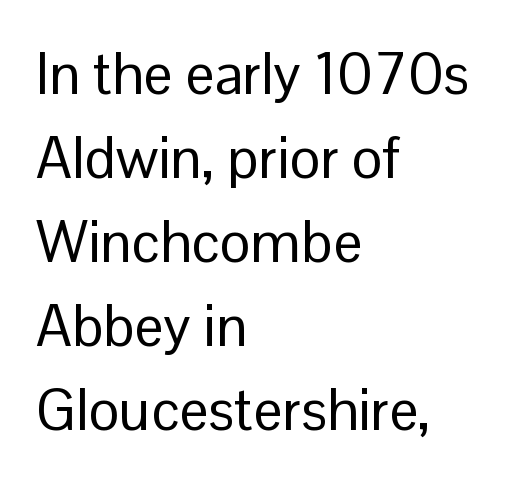
The image shows 58 px regular-weight sans-serif type, upright; set left-aligned, normal line spacing (1.45x), normal letter spacing, not underlined; low stroke contrast and a medium x-height.
